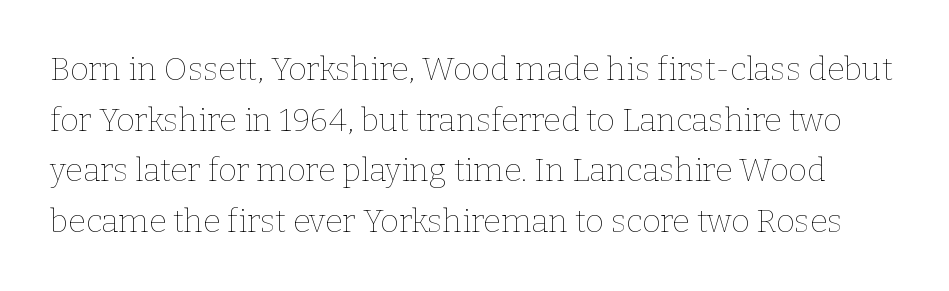
A roman cut, with each character standing at attention. Baseline-to-baseline distance is the conventional proportion of letter height. A typesetter would call this zero additional tracking. The rendering uses natural spacing where letterforms have individual widths. Type without underlining. This reads as an unemphasized weight, regular at the heaviest.
